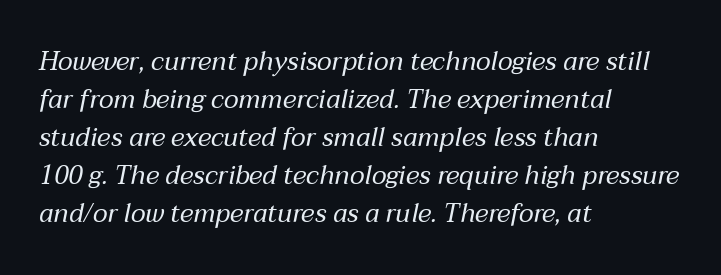
The image shows 26 px text type, italic (leaning right); set left-aligned, normal line spacing (1.46x), normal letter spacing, not underlined.
